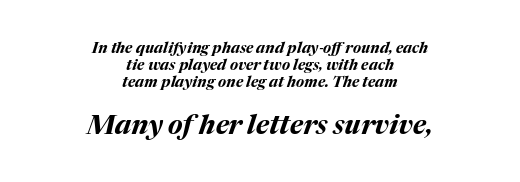
If you drew a line through each stem, it would be angled. Does extra space separate the letters? No, they use regular spacing. Size hierarchy here favors the trailing block over the leading one. These lines carry a lot of weight — the face is fully bold. Compared with a flush-left layout, this one balances lines on the center instead.
